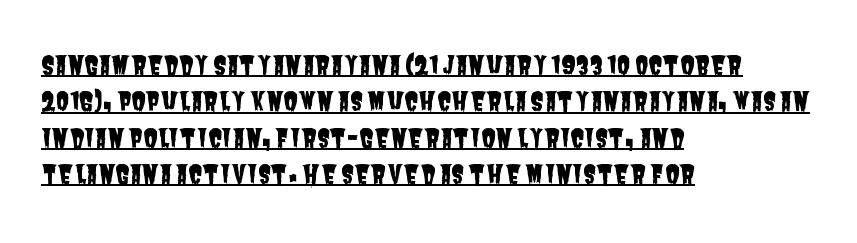
The image shows 26 px text type; set left-aligned, normal line spacing (1.4x), normal letter spacing, underlined.
